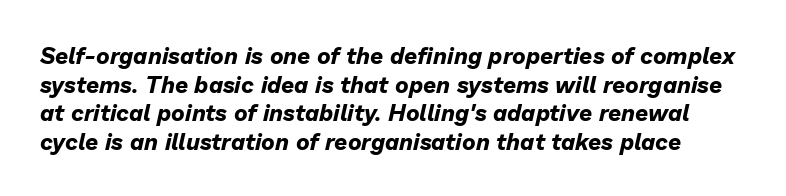
Q: Is the text bold? A: Yes.
Q: Is the text italic (slanted)? A: Yes, it leans right by about 13 degrees.
Q: Is the text underlined? A: No.
Q: Is the spacing between letters normal or unusually wide? A: Normal.
Q: Is the spacing between lines tight, normal or loose? A: Normal.
